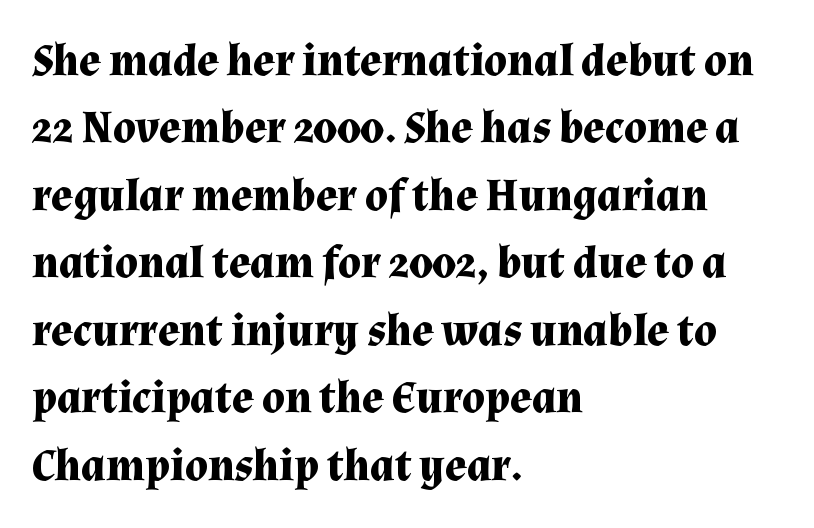
Compared with an ordinary text face, these strokes are far heavier — a full bold. The designer went with a serif here, giving each stem small feet. The passage shown is not underscored anywhere. The lettering stays uniformly vertical, giving the passage a roman look. Leading matches the norm, producing a regular column. These lines stack with their left ends in a neat column.
